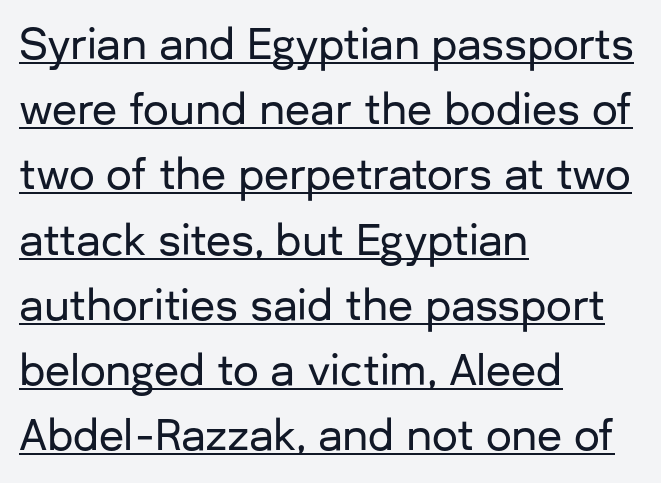
The image shows 41 px sans-serif type, upright; set left-aligned, normal line spacing (1.59x), normal letter spacing, underlined; low stroke contrast and a medium x-height.
